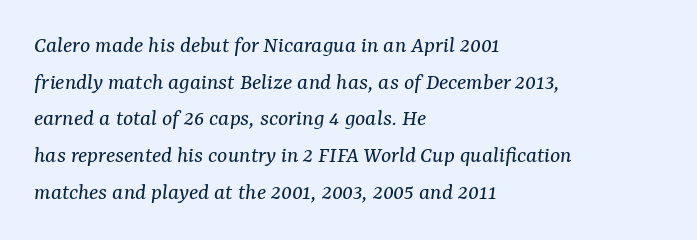
Q: Is the text bold? A: No.
Q: Is the text italic (slanted)? A: Yes, it leans right by about 7 degrees.
Q: Is the text underlined? A: No.
Q: How is the paragraph aligned? A: Left-aligned.
Q: Is the spacing between letters normal or unusually wide? A: Normal.
Q: Is the spacing between lines tight, normal or loose? A: Normal.
